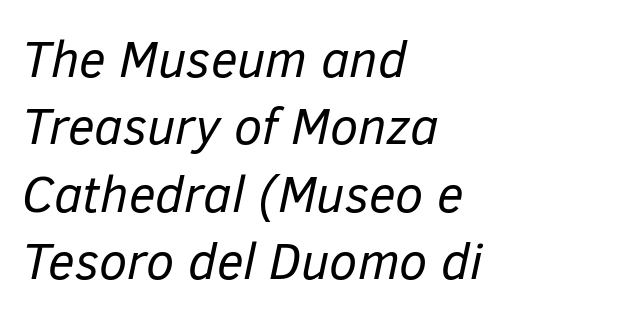
{"italic": "yes", "lean": "right", "slant_degrees": 12, "bold": "no", "weight": "regular", "width": "normal", "stroke_contrast": "low", "x_height": "medium", "monospaced": "no", "underline": "no", "align": "left", "line_spacing": "normal", "line_spacing_ratio": 1.32, "letter_spacing": "normal", "letter_spacing_em": 0.0, "glyph_px": 51}
